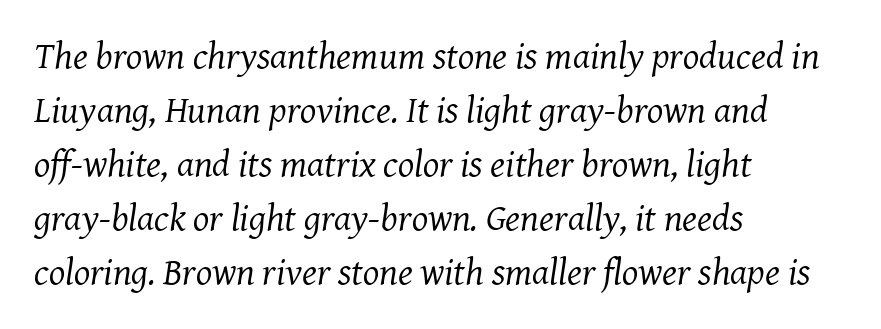
{"serif": "yes", "italic": "yes", "lean": "right", "slant_degrees": 8, "bold": "no", "weight": "regular", "width": "normal", "stroke_contrast": "medium", "x_height": "medium", "monospaced": "no", "underline": "no", "align": "left", "line_spacing": "normal", "line_spacing_ratio": 1.42, "letter_spacing": "normal", "letter_spacing_em": 0.0, "glyph_px": 38}
